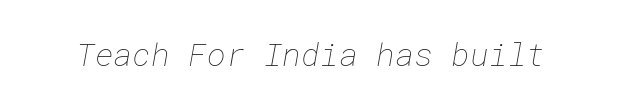
The image shows 32 px thin type; set normal letter spacing, not underlined; low stroke contrast and a medium x-height.
